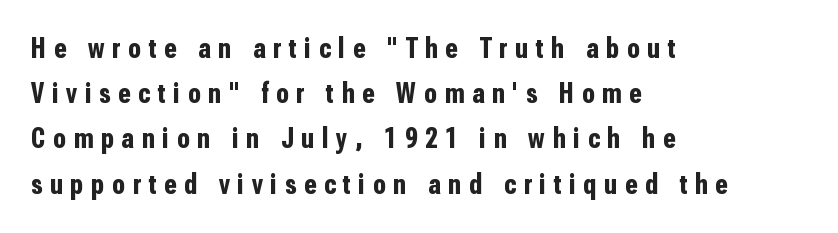
The image shows 29 px bold, condensed sans-serif type, upright; set left-aligned, normal line spacing (1.56x), unusually wide letter spacing (+0.27 em), not underlined; low stroke contrast and a medium x-height.
